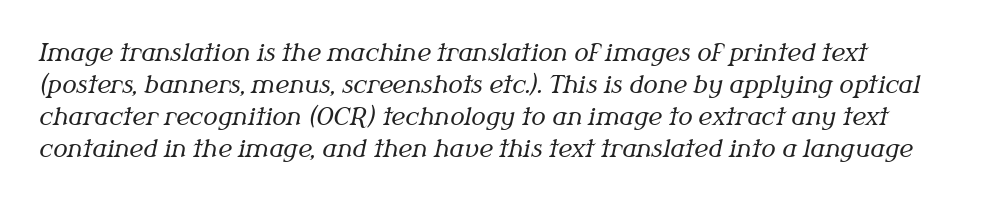
Q: Is the text bold? A: No.
Q: Is the text italic (slanted)? A: Yes, it leans right by about 12 degrees.
Q: Is the text underlined? A: No.
Q: Is the spacing between letters normal or unusually wide? A: Normal.
Q: Is the spacing between lines tight, normal or loose? A: Normal.
